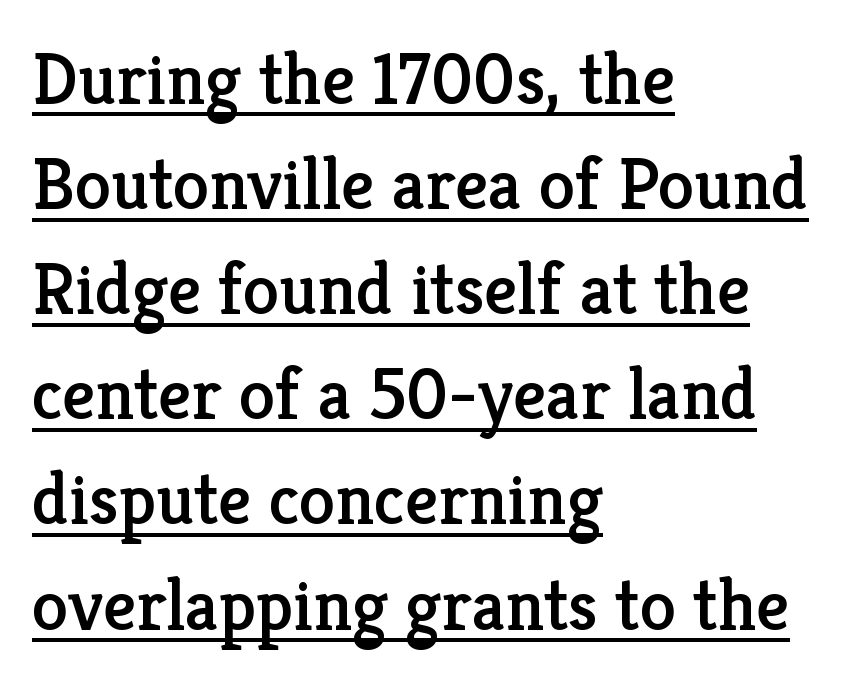
Each letter keeps its own natural width here, so spacing adapts to shape. These lines keep a tight, regular rhythm from letter to letter. Posture: vertical. These lines are composed in type with serifs. Baseline-to-baseline distance is the conventional proportion of letter height.
